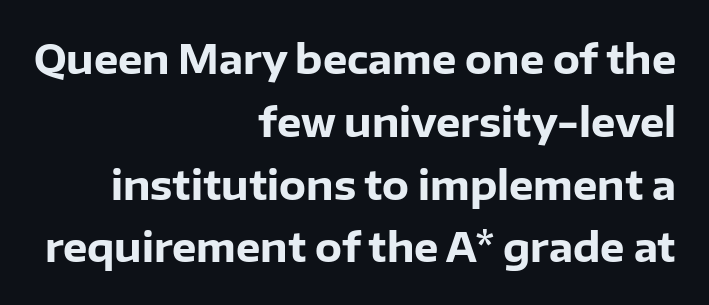
Q: Is the text bold? A: Yes.
Q: Is the text italic (slanted)? A: No, it is upright.
Q: Is the typeface a serif or a sans-serif typeface? A: Sans-serif.
Q: Is the text underlined? A: No.
Q: How is the paragraph aligned? A: Right-aligned.
Q: Is the spacing between letters normal or unusually wide? A: Normal.
Q: Is the spacing between lines tight, normal or loose? A: Normal.
Q: Width (condensed, normal, or wide)? A: Normal.
Q: Stroke contrast? A: Low.
Q: x-height? A: Medium.
Q: Monospaced? A: No.
